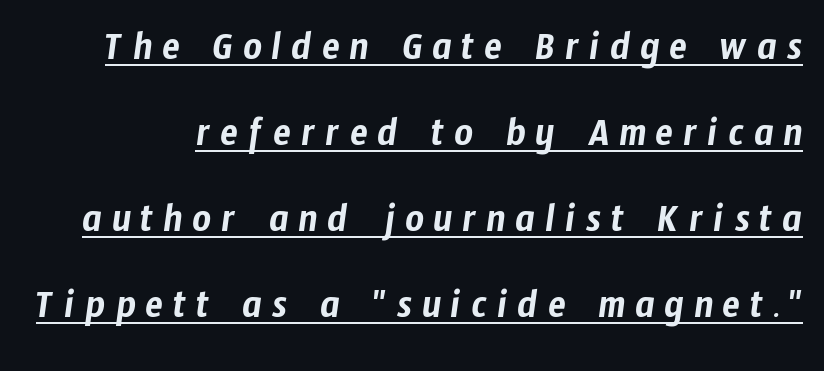
The image shows 41 px condensed sans-serif type; set loose line spacing (2.1x), unusually wide letter spacing (+0.24 em), underlined; low stroke contrast and a medium x-height.
